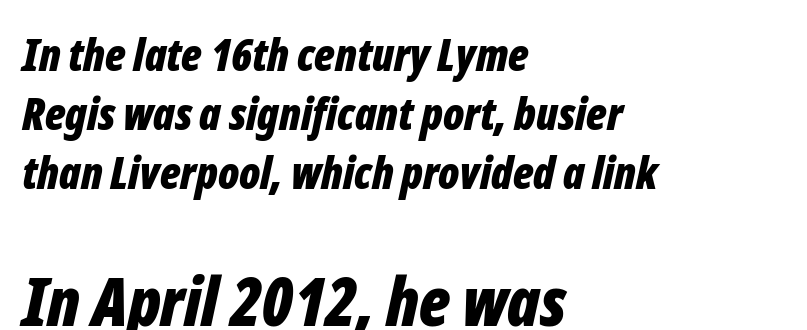
{"italic": "yes", "lean": "right", "slant_degrees": 12, "bold": "yes", "weight": "bold", "width": "condensed", "stroke_contrast": "low", "x_height": "medium", "monospaced": "no", "underline": "no", "align": "left", "line_spacing": "normal", "line_spacing_ratio": 1.31, "letter_spacing": "normal", "letter_spacing_em": 0.0, "larger_block": "second", "size_ratio": 1.51, "glyph_px": 68}
